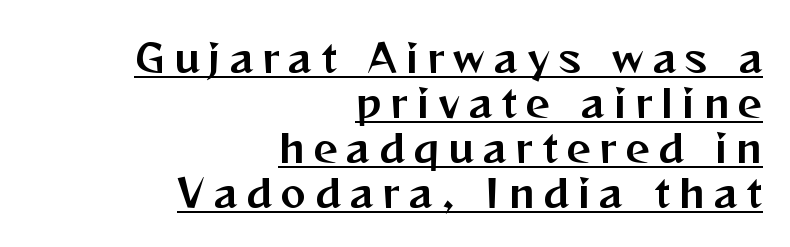
The image shows 38 px sans-serif type, upright; set right-aligned, line spacing 1.18x, unusually wide letter spacing (+0.24 em), underlined; medium stroke contrast and a medium x-height.
